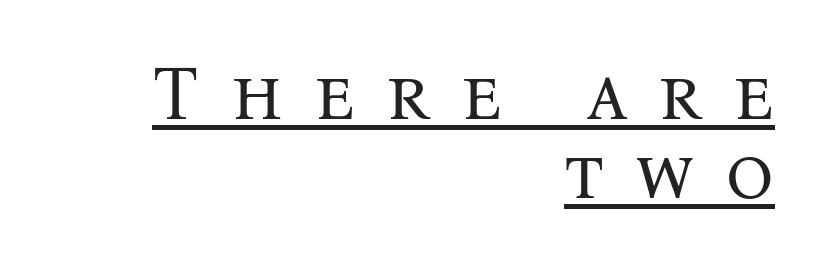
{"serif": "yes", "italic": "no", "bold": "no", "weight": "regular", "width": "normal", "stroke_contrast": "medium", "x_height": "medium", "monospaced": "no", "underline": "yes", "align": "right", "line_spacing": "tight", "line_spacing_ratio": 1.04, "letter_spacing": "wide", "letter_spacing_em": 0.41, "glyph_px": 76}
